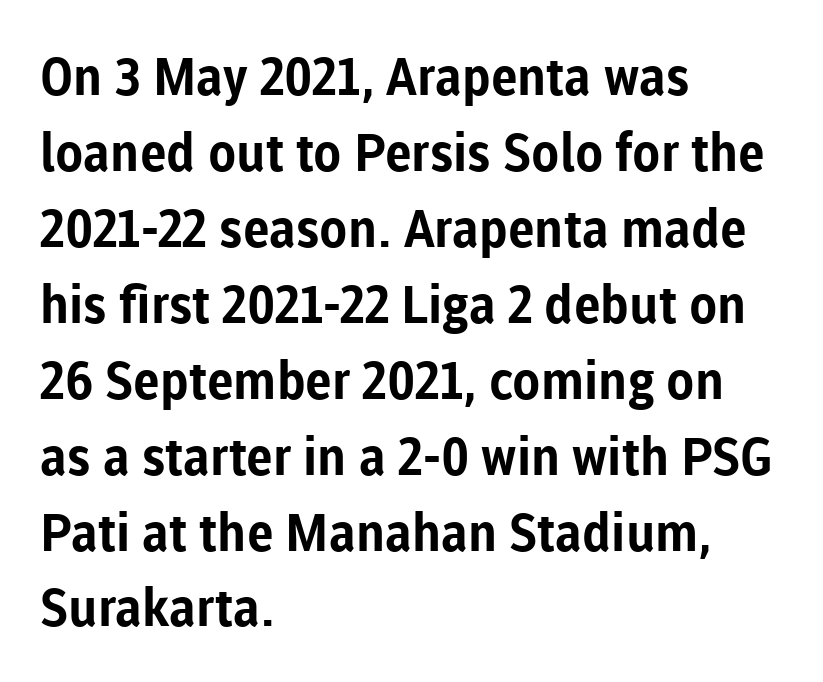
Underline: absent. Is this a fixed-width face? No — the glyphs have proportional, varying widths. Short note: letters normally spaced. Heavy, bold letterforms. The letters stand upright; this is a roman face.
